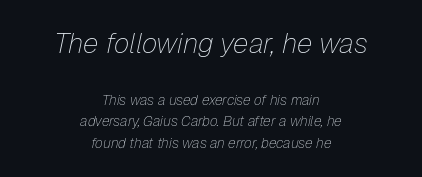
{"italic": "yes", "lean": "right", "slant_degrees": 12, "bold": "no", "weight": "thin", "width": "normal", "stroke_contrast": "low", "x_height": "medium", "monospaced": "no", "underline": "no", "align": "center", "line_spacing": "normal", "line_spacing_ratio": 1.54, "letter_spacing": "normal", "letter_spacing_em": 0.0, "larger_block": "first", "size_ratio": 2.0, "glyph_px": 28}
